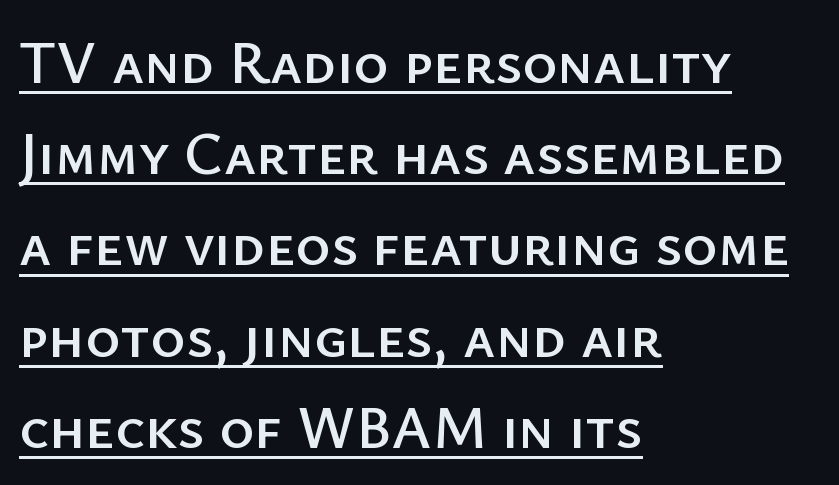
The image shows 60 px sans-serif type, upright; set left-aligned, normal line spacing (1.52x), normal letter spacing, underlined; low stroke contrast and a medium x-height.
